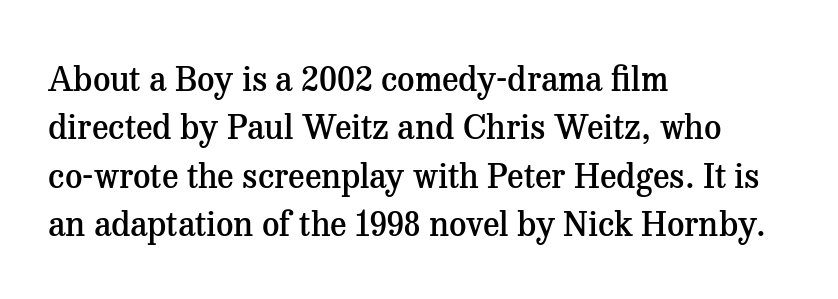
The image shows 34 px semibold serif type, upright; set left-aligned, normal line spacing (1.42x), normal letter spacing, not underlined; medium stroke contrast and a medium x-height.
